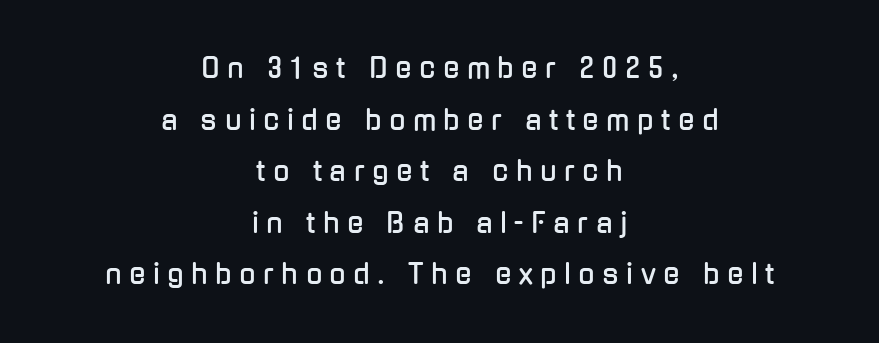
The image shows 27 px text type, upright; set centered, loose line spacing (1.91x), unusually wide letter spacing (+0.28 em), not underlined.
